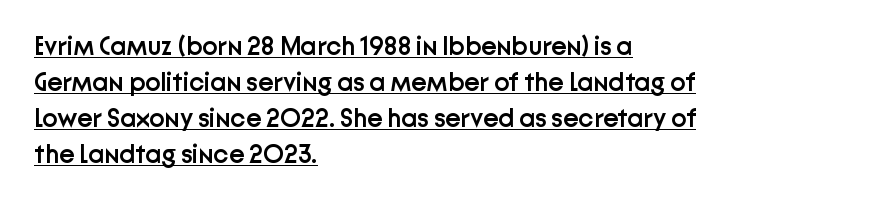
Q: Is the text bold? A: Semi-bold.
Q: Is the text italic (slanted)? A: No, it is upright.
Q: Is the text underlined? A: Yes.
Q: How is the paragraph aligned? A: Left-aligned.
Q: Is the spacing between letters normal or unusually wide? A: Normal.
Q: Is the spacing between lines tight, normal or loose? A: Normal.
